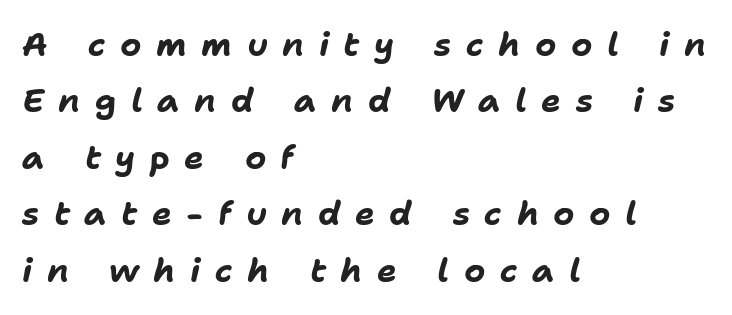
The image shows 33 px bold type, italic (leaning right); set left-aligned, line spacing 1.71x, unusually wide letter spacing (+0.44 em), not underlined; low stroke contrast and a medium x-height.
